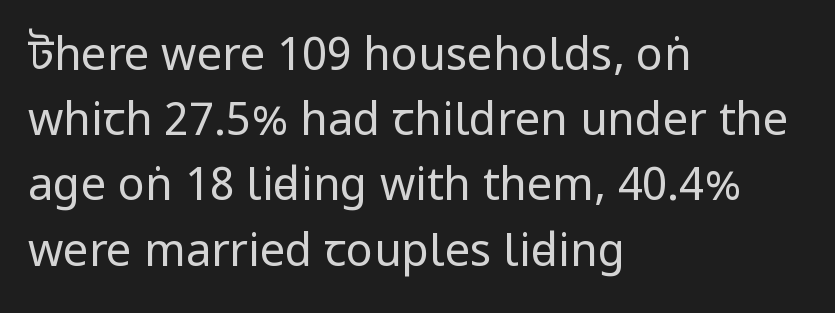
{"serif": "no", "italic": "no", "bold": "no", "weight": "regular", "width": "condensed", "stroke_contrast": "low", "underline": "no", "align": "left", "line_spacing": "normal", "line_spacing_ratio": 1.45, "letter_spacing": "normal", "letter_spacing_em": 0.0, "glyph_px": 45}
